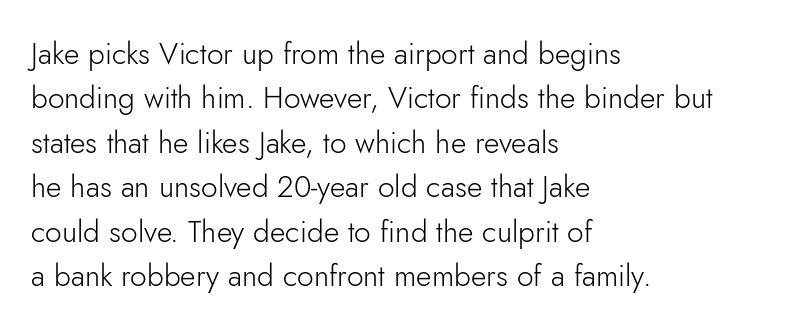
{"serif": "no", "italic": "no", "bold": "no", "weight": "light", "width": "normal", "stroke_contrast": "low", "x_height": "small", "monospaced": "no", "underline": "no", "align": "left", "line_spacing": "normal", "line_spacing_ratio": 1.48, "letter_spacing": "normal", "letter_spacing_em": 0.0, "glyph_px": 30}
